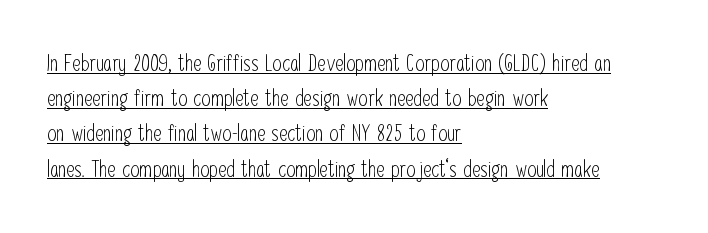
When letters stand straight like this, we call the style roman or upright. The cut favours lightness, reaching ordinary text weight at its darkest. Has an underline been added? It has. Line beginnings align vertically; line endings do not.
